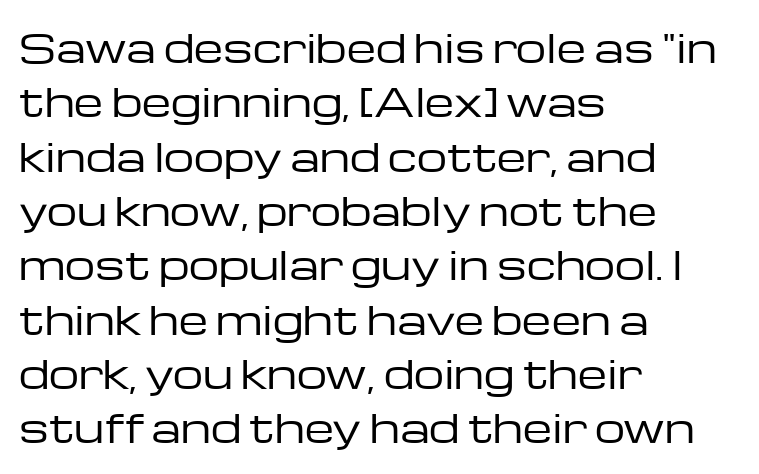
Q: Is the text bold? A: No.
Q: Is the text italic (slanted)? A: No, it is upright.
Q: Is the typeface a serif or a sans-serif typeface? A: Sans-serif.
Q: Is the text underlined? A: No.
Q: How is the paragraph aligned? A: Left-aligned.
Q: Is the spacing between letters normal or unusually wide? A: Normal.
Q: Is the spacing between lines tight, normal or loose? A: Normal.
Q: Width (condensed, normal, or wide)? A: Wide.
Q: Stroke contrast? A: Low.
Q: x-height? A: Medium.
Q: Monospaced? A: No.
